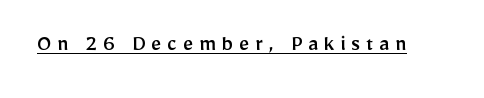
Q: Is the text italic (slanted)? A: No, it is upright.
Q: Is the text underlined? A: Yes.
Q: Is the spacing between letters normal or unusually wide? A: Unusually wide.
